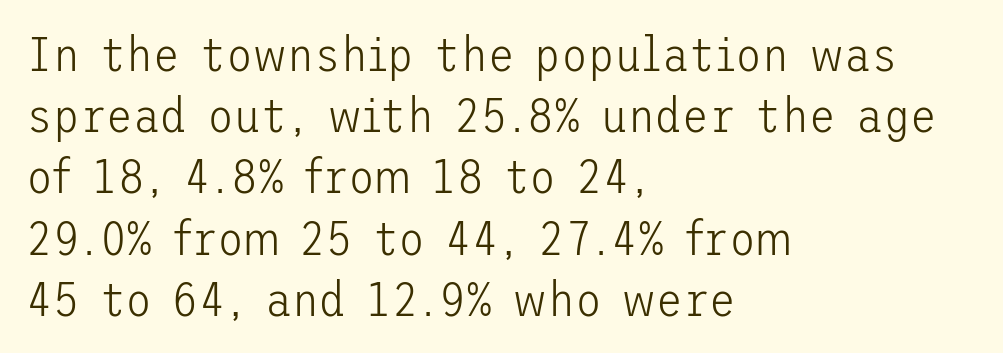
The letterforms sit at book weight or below. The zone under the glyphs is completely vacant. The typesetter chose a ragged-right arrangement here. Nothing unusual about the tracking: characters are spaced as the font intends. Vertical spacing — default.
